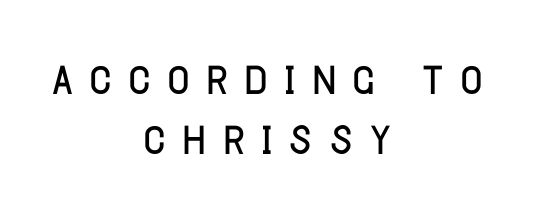
The line texture is sparse and dotted thanks to wide tracking. Typeset on center — no edge is straight. You could barely slide anything between these rows. This sample has the flowing, uneven cadence of proportional lettering.
